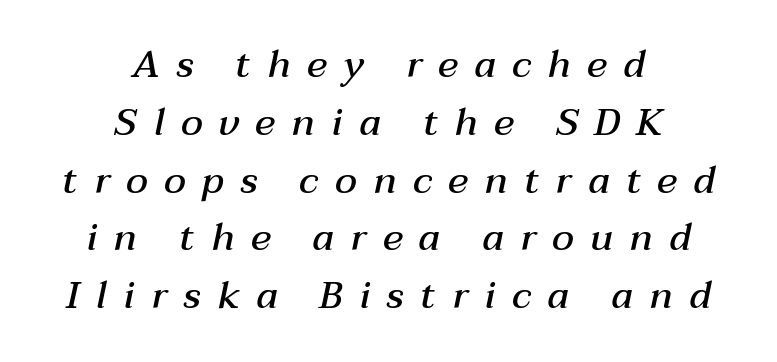
The image shows 38 px semibold type, italic (leaning right); set centered, normal line spacing (1.52x), unusually wide letter spacing (+0.43 em), not underlined; medium stroke contrast and a medium x-height.
